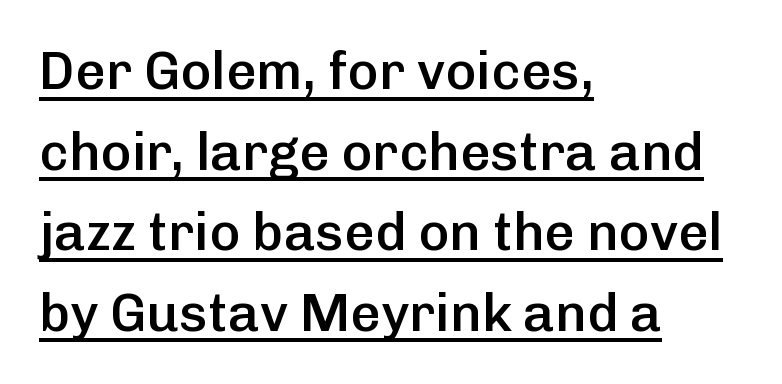
Q: Is the text bold? A: Semi-bold.
Q: Is the text italic (slanted)? A: No, it is upright.
Q: Is the typeface a serif or a sans-serif typeface? A: Sans-serif.
Q: Is the text underlined? A: Yes.
Q: How is the paragraph aligned? A: Left-aligned.
Q: Is the spacing between letters normal or unusually wide? A: Normal.
Q: Is the spacing between lines tight, normal or loose? A: Normal.
Q: Width (condensed, normal, or wide)? A: Normal.
Q: Stroke contrast? A: Low.
Q: x-height? A: Medium.
Q: Monospaced? A: No.
